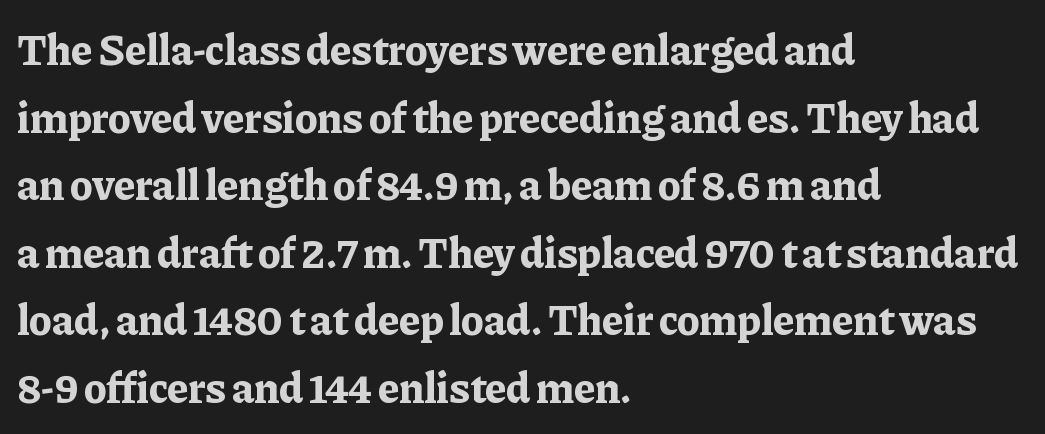
The typography opts for an upright posture over an oblique one. Letter spacing: default. The sample has been set heavy, in full bold. Here the designer chose a conventional face with non-uniform glyph widths. This sample is left-justified, so line endings fall wherever the words run out.
